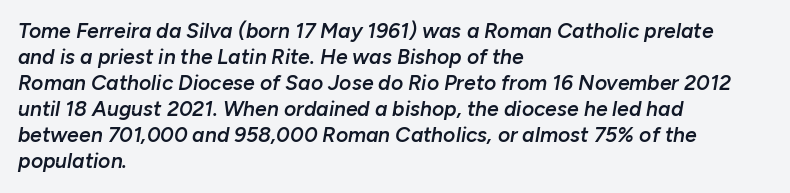
Glance below the letters and you will spot only blank space. Stroke thickness is moderately raised; the sample reads as semibold. The rendering applies a slant to the glyphs. The paragraph shown leans on its left margin. Honestly, the letter spacing is just normal — you wouldn't notice it.
